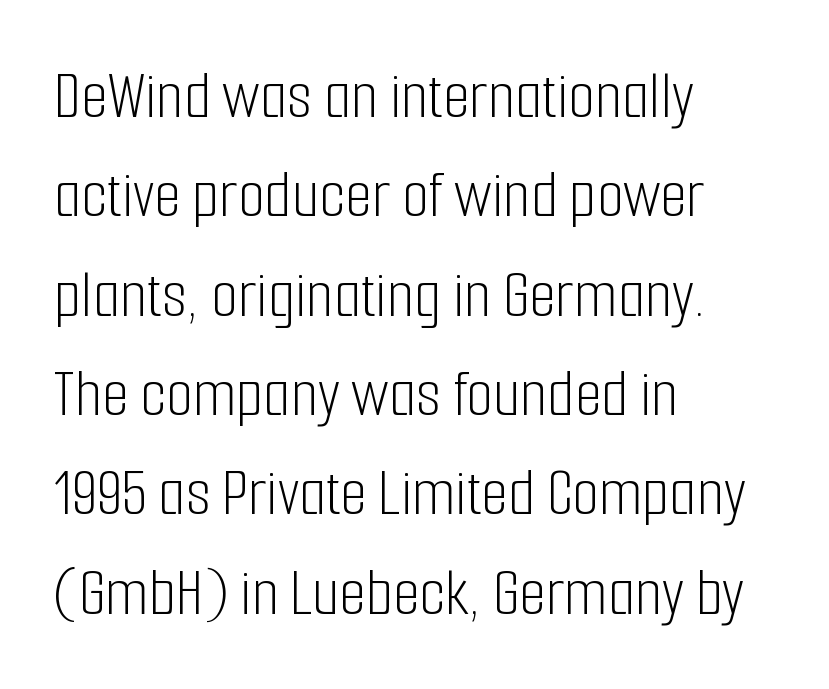
The image shows 69 px light, condensed sans-serif type, upright; set left-aligned, normal line spacing (1.44x), normal letter spacing, not underlined; low stroke contrast and a medium x-height.
